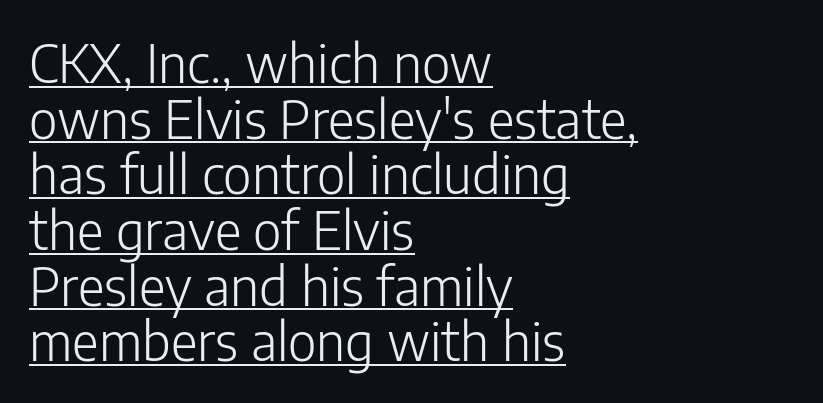
{"serif": "no", "italic": "no", "bold": "no", "weight": "light", "width": "normal", "stroke_contrast": "low", "x_height": "medium", "monospaced": "no", "underline": "yes", "align": "left", "line_spacing": "tight", "line_spacing_ratio": 1.07, "letter_spacing": "normal", "letter_spacing_em": 0.0, "glyph_px": 52}
